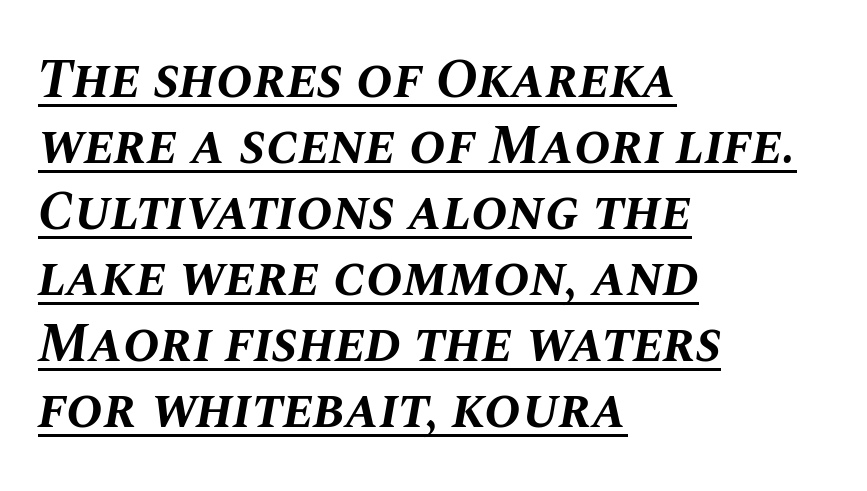
{"italic": "yes", "lean": "right", "slant_degrees": 10, "bold": "yes", "weight": "bold", "width": "normal", "stroke_contrast": "medium", "x_height": "large", "monospaced": "no", "underline": "yes", "align": "left", "line_spacing_ratio": 1.2, "letter_spacing": "normal", "letter_spacing_em": 0.0, "glyph_px": 55}
